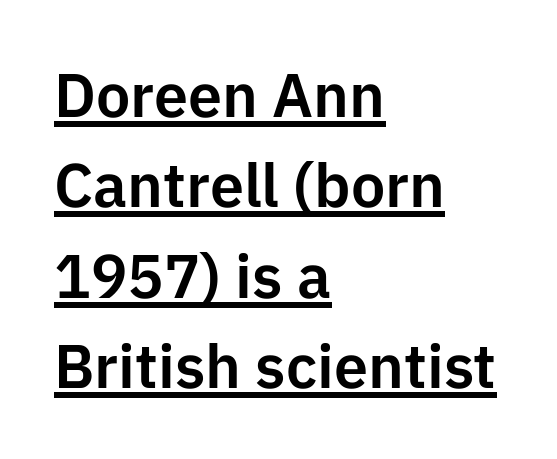
The image shows 61 px sans-serif type, upright; set left-aligned, normal line spacing (1.48x), normal letter spacing, underlined; low stroke contrast and a medium x-height.
